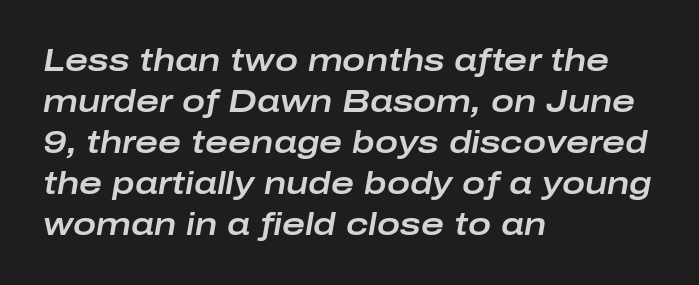
{"italic": "yes", "lean": "right", "slant_degrees": 10, "width": "wide", "stroke_contrast": "low", "x_height": "medium", "monospaced": "no", "underline": "no", "align": "left", "line_spacing": "normal", "line_spacing_ratio": 1.32, "letter_spacing": "normal", "letter_spacing_em": 0.0, "glyph_px": 31}
